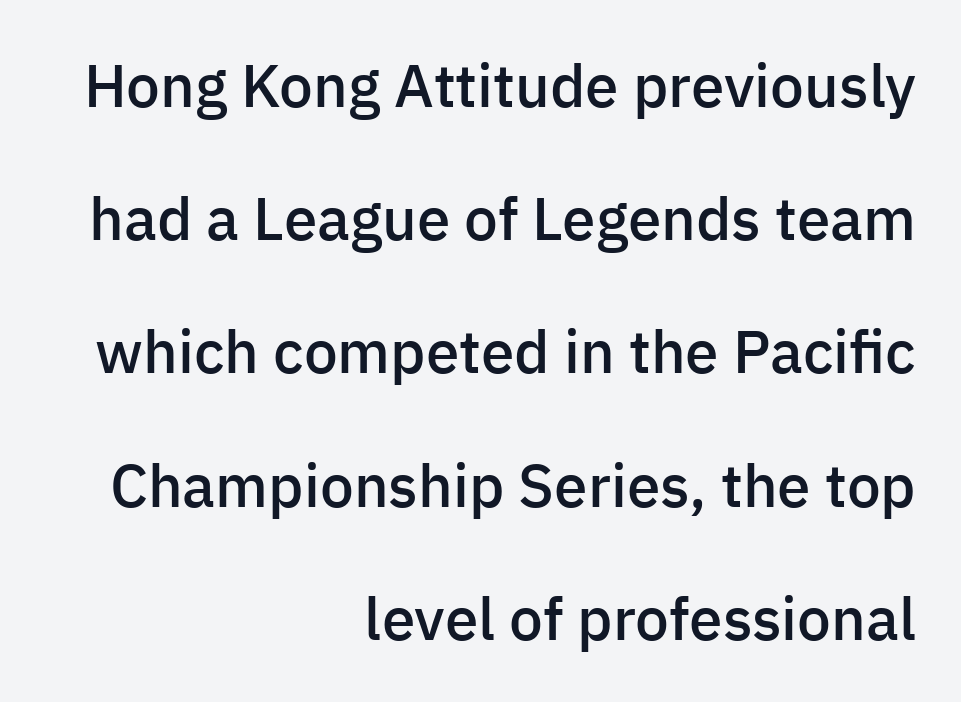
Q: Is the text bold? A: Semi-bold.
Q: Is the text italic (slanted)? A: No, it is upright.
Q: Is the typeface a serif or a sans-serif typeface? A: Sans-serif.
Q: Is the text underlined? A: No.
Q: How is the paragraph aligned? A: Right-aligned.
Q: Is the spacing between letters normal or unusually wide? A: Normal.
Q: Is the spacing between lines tight, normal or loose? A: Loose.
Q: Width (condensed, normal, or wide)? A: Normal.
Q: Stroke contrast? A: Low.
Q: x-height? A: Medium.
Q: Monospaced? A: No.
